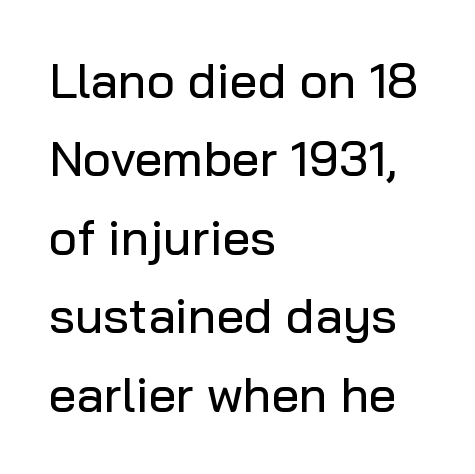
This rendering features lettering with no underline. To sum up the face: it is a sans, with no serifs. The face used here is proportionally spaced, like ordinary book or web type. Spacing between characters is what you'd get straight out of the box.
